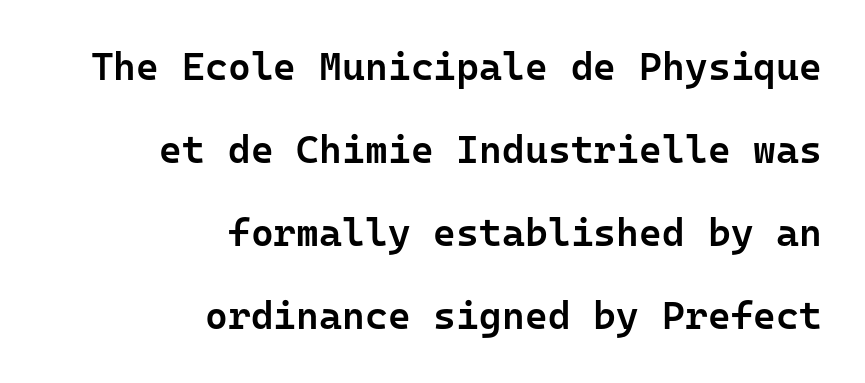
The image shows 39 px semibold sans-serif type, upright, monospaced; set right-aligned, loose line spacing (2.13x), normal letter spacing, not underlined; low stroke contrast and a medium x-height.
